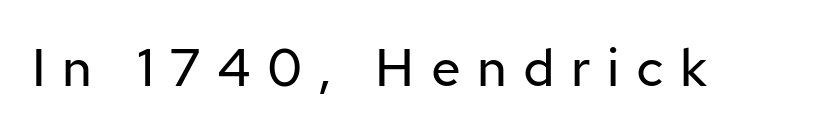
Q: Is the text bold? A: No.
Q: Is the text italic (slanted)? A: No, it is upright.
Q: Is the typeface a serif or a sans-serif typeface? A: Sans-serif.
Q: Is the text underlined? A: No.
Q: Is the spacing between letters normal or unusually wide? A: Unusually wide.
Q: Width (condensed, normal, or wide)? A: Normal.
Q: Stroke contrast? A: Low.
Q: x-height? A: Medium.
Q: Monospaced? A: No.
